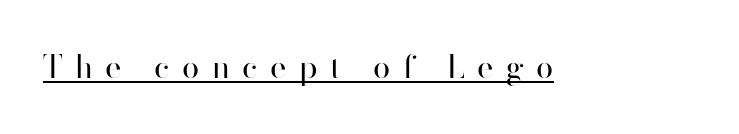
Q: Is the text bold? A: No.
Q: Is the text italic (slanted)? A: No, it is upright.
Q: Is the typeface a serif or a sans-serif typeface? A: Sans-serif.
Q: Is the text underlined? A: Yes.
Q: Is the spacing between letters normal or unusually wide? A: Unusually wide.
Q: Width (condensed, normal, or wide)? A: Normal.
Q: Stroke contrast? A: High.
Q: x-height? A: Small.
Q: Monospaced? A: No.
